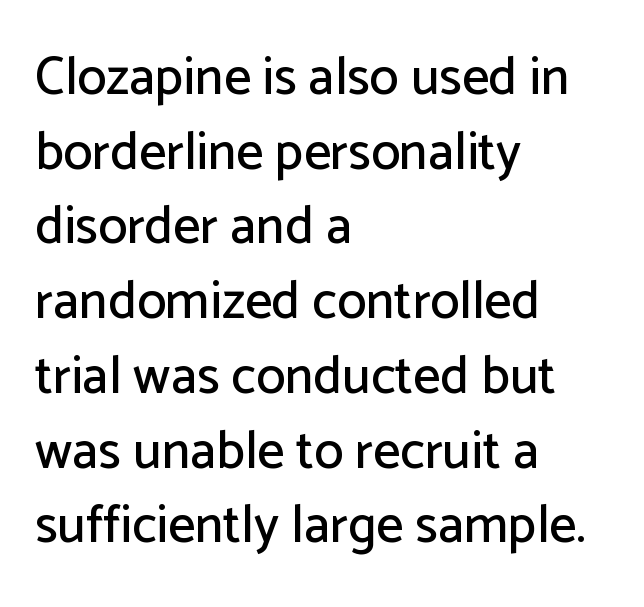
The image shows 53 px sans-serif type, upright; set left-aligned, normal line spacing (1.41x), normal letter spacing, not underlined; low stroke contrast and a medium x-height.
